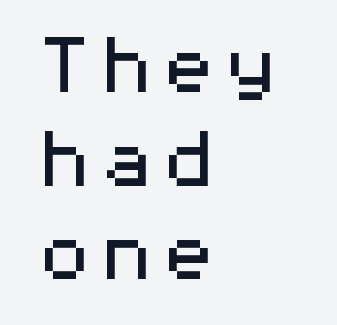
If you measured baseline to baseline, you'd find a middling distance. The typography opts for an upright posture over an oblique one. The passage shown is typed in a monospace face where columns stay perfectly aligned. Type without underlining. The rendering keeps characters at their native spacing.
